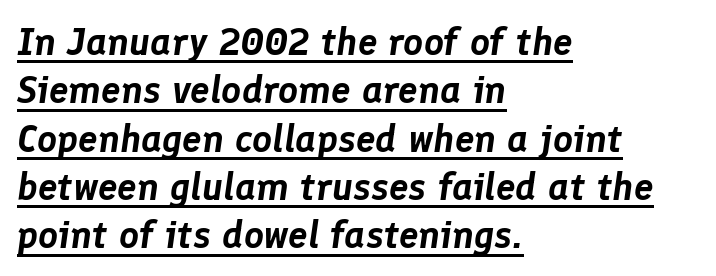
{"italic": "yes", "lean": "right", "slant_degrees": 8, "width": "normal", "stroke_contrast": "low", "x_height": "medium", "monospaced": "no", "underline": "yes", "align": "left", "line_spacing_ratio": 1.24, "letter_spacing": "normal", "letter_spacing_em": 0.0, "glyph_px": 39}
